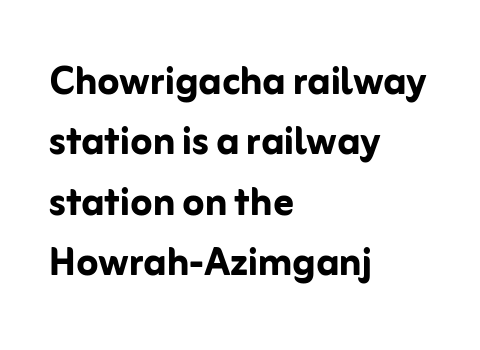
Q: Is the text bold? A: Yes.
Q: Is the text italic (slanted)? A: No, it is upright.
Q: Is the typeface a serif or a sans-serif typeface? A: Sans-serif.
Q: Is the text underlined? A: No.
Q: How is the paragraph aligned? A: Left-aligned.
Q: Is the spacing between letters normal or unusually wide? A: Normal.
Q: Width (condensed, normal, or wide)? A: Normal.
Q: Stroke contrast? A: Low.
Q: x-height? A: Medium.
Q: Monospaced? A: No.
